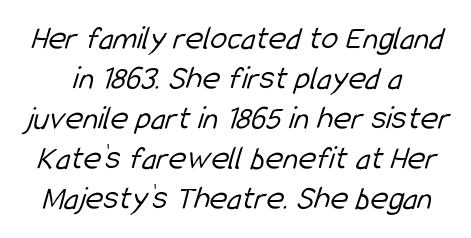
These lines are rendered in a variable-pitch font. The font is comparable to plain body text, perhaps lighter. Short note: letters normally spaced. Are there feet on the stems? There aren't — it's a sans. Honestly, there is no underline to notice here at all.
